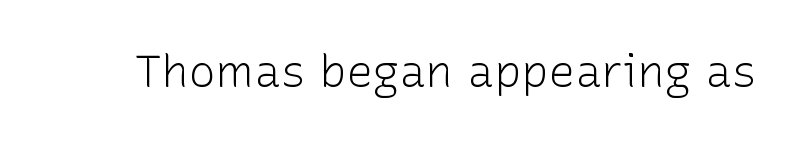
{"serif": "no", "italic": "no", "bold": "no", "weight": "light", "width": "normal", "stroke_contrast": "low", "x_height": "medium", "monospaced": "no", "underline": "no", "letter_spacing": "normal", "letter_spacing_em": 0.0, "glyph_px": 45}
